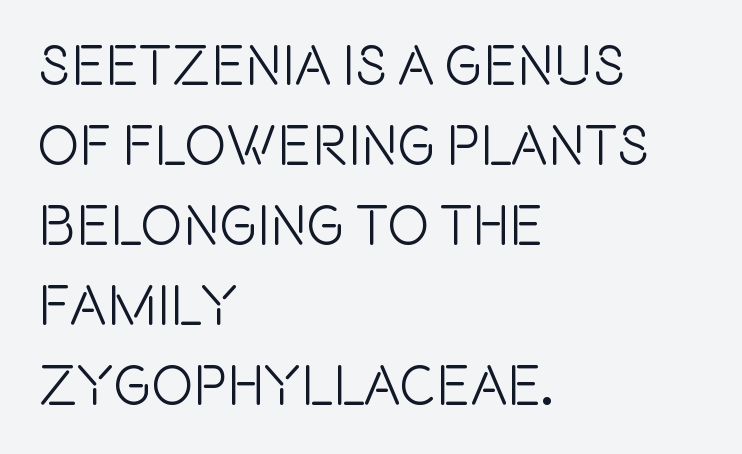
Q: Is the text italic (slanted)? A: No, it is upright.
Q: Is the typeface a serif or a sans-serif typeface? A: Sans-serif.
Q: Is the text underlined? A: No.
Q: How is the paragraph aligned? A: Left-aligned.
Q: Is the spacing between letters normal or unusually wide? A: Normal.
Q: Is the spacing between lines tight, normal or loose? A: Normal.
Q: Width (condensed, normal, or wide)? A: Condensed.
Q: x-height? A: Large.
Q: Monospaced? A: No.
